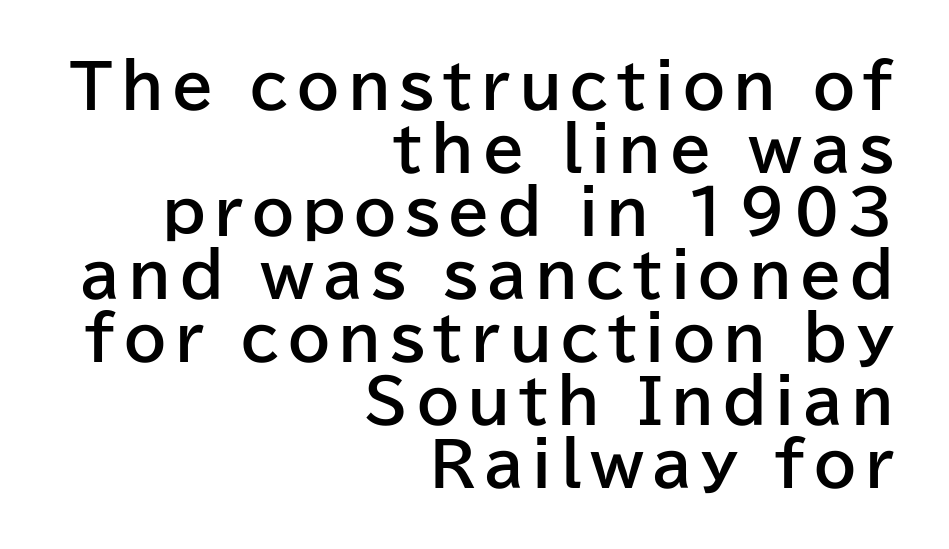
{"serif": "no", "italic": "no", "bold": "yes", "weight": "bold", "width": "normal", "stroke_contrast": "low", "x_height": "medium", "monospaced": "no", "underline": "no", "align": "right", "line_spacing": "tight", "line_spacing_ratio": 1.05, "glyph_px": 60}
